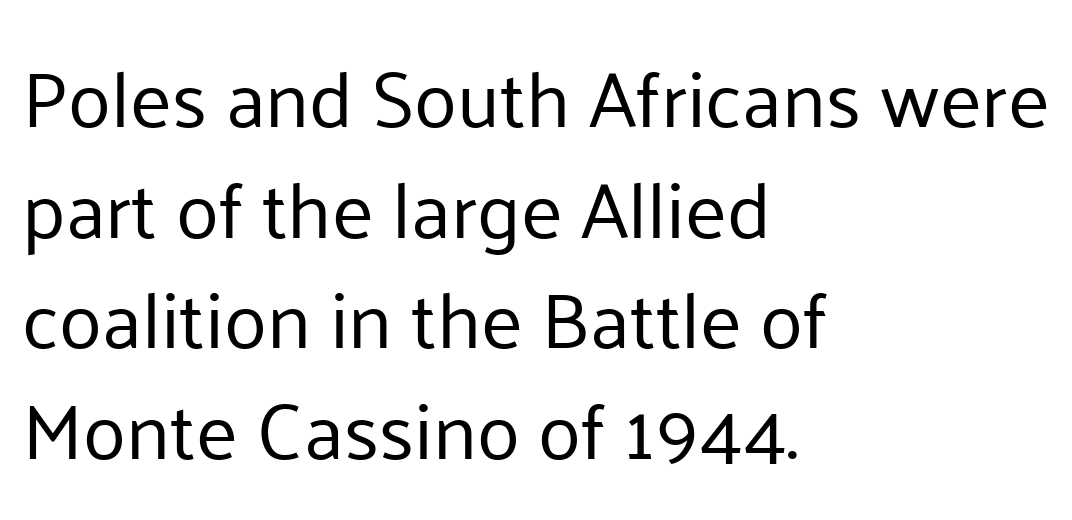
{"serif": "no", "italic": "no", "bold": "no", "weight": "regular", "width": "normal", "stroke_contrast": "low", "x_height": "medium", "monospaced": "no", "underline": "no", "align": "left", "line_spacing": "normal", "line_spacing_ratio": 1.4, "letter_spacing": "normal", "letter_spacing_em": 0.0, "glyph_px": 79}
